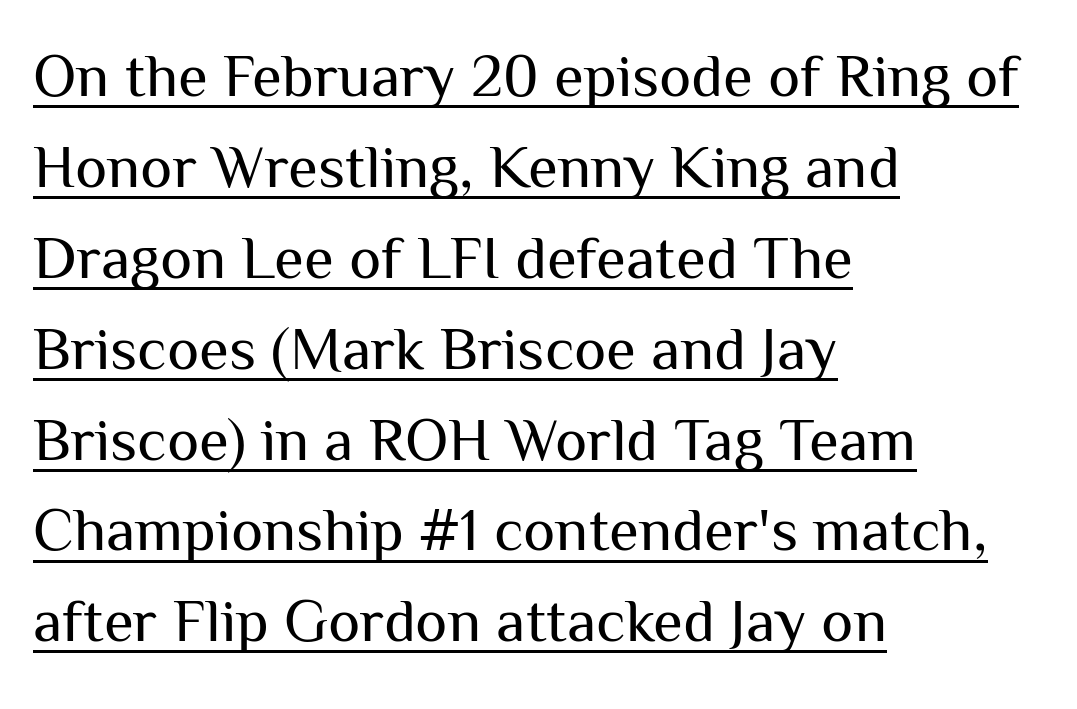
The image shows 61 px regular-weight sans-serif type, upright; set left-aligned, normal line spacing (1.49x), normal letter spacing, underlined; medium stroke contrast and a medium x-height.
